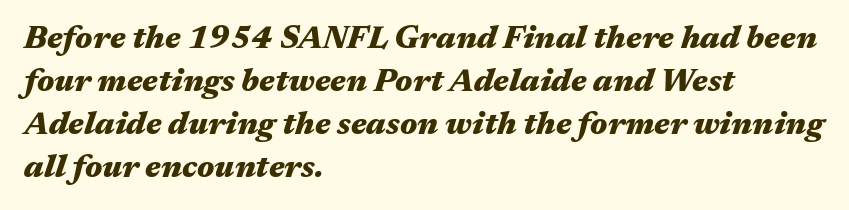
Q: Is the text bold? A: Yes.
Q: Is the text italic (slanted)? A: Yes, it leans right by about 17 degrees.
Q: Is the text underlined? A: No.
Q: How is the paragraph aligned? A: Left-aligned.
Q: Is the spacing between letters normal or unusually wide? A: Normal.
Q: Is the spacing between lines tight, normal or loose? A: Normal.
Q: Width (condensed, normal, or wide)? A: Wide.
Q: Stroke contrast? A: Medium.
Q: x-height? A: Medium.
Q: Monospaced? A: No.
